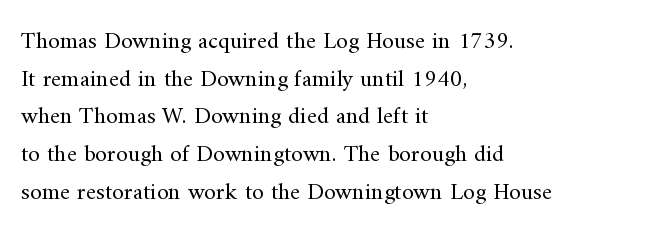
The setting favours the left margin, as ordinary paragraphs usually do. The face looks like a standard text weight, possibly lighter. Each row of text sits above clean, open space. Posture: straight, roman, zero tilt.
